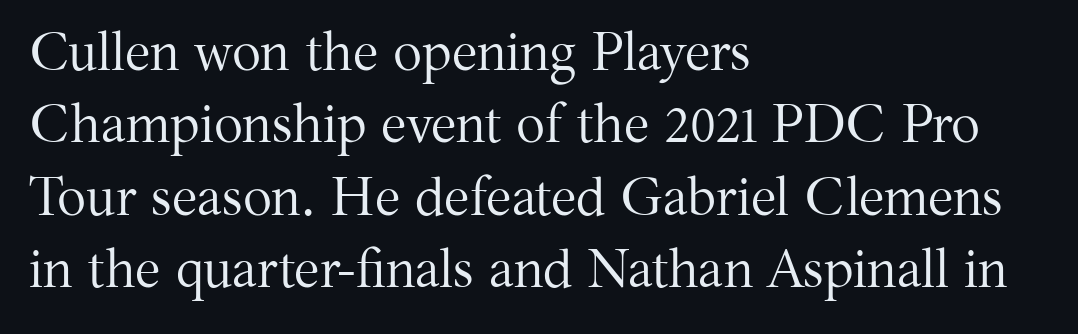
The image shows 54 px regular-weight serif type, upright; set left-aligned, normal line spacing (1.34x), normal letter spacing, not underlined; medium stroke contrast and a medium x-height.
